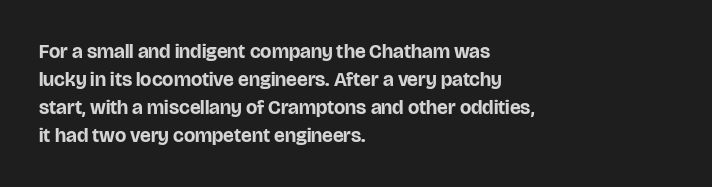
{"italic": "no", "bold": "yes", "underline": "no", "align": "left", "line_spacing": "normal", "line_spacing_ratio": 1.4, "letter_spacing": "normal", "letter_spacing_em": 0.0, "glyph_px": 20}
